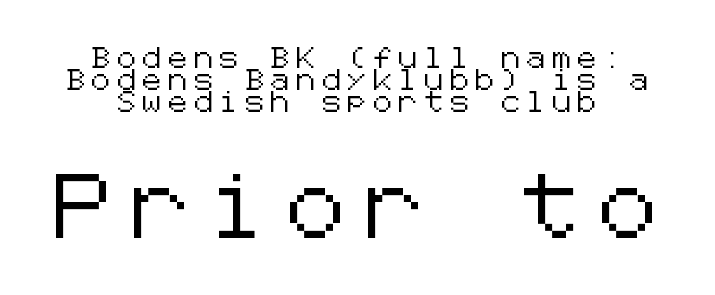
A bare baseline throughout the passage. Character size in the trailing block exceeds that of the leading block. The line-height multiplier appears low, near solid setting. In terms of letterform style, serifs are entirely absent. Each line is balanced around a shared central axis. The type sits square on the baseline with zero lean.
